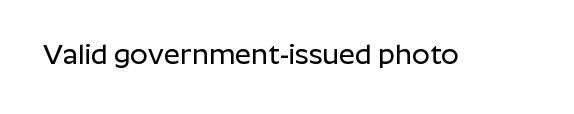
Tracking here is standard; glyphs follow each other at the usual distance. You can tell it's not italic because the verticals are truly vertical. Typographically, this falls in the sans-serif category. The letters advance in unequal steps, a hallmark of proportional type. No word sits above an underline.
